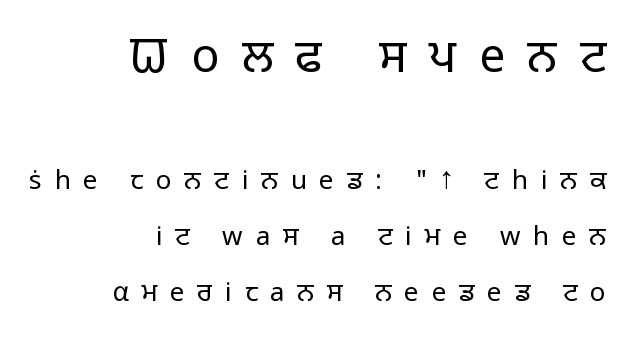
The image shows 46 px light sans-serif type, upright; set right-aligned, loose line spacing (2.14x), unusually wide letter spacing (+0.49 em), not underlined; the first (top) block is 1.77x larger; low stroke contrast and a medium x-height.
